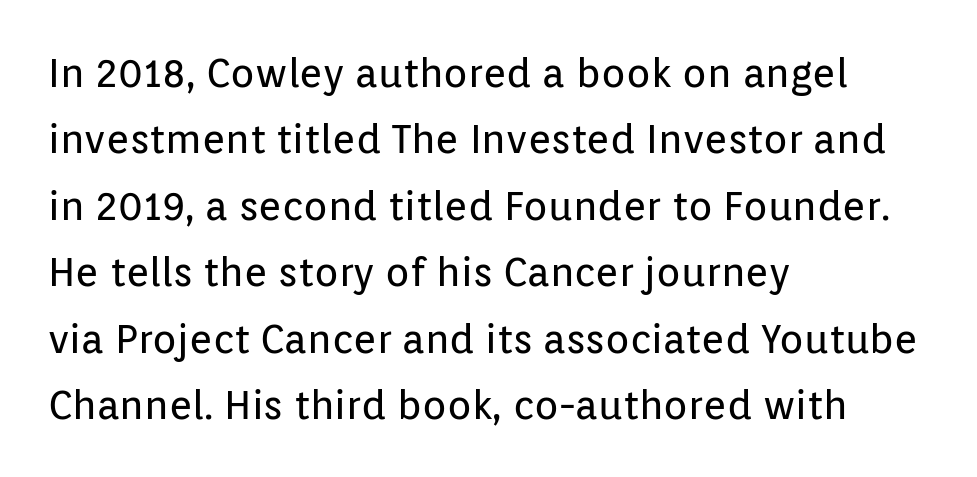
Descenders are the only things crossing below the line. Casual observation: everything's shoved over to the left. If you drew a line through each stem, it would be perfectly vertical. Students, observe: this is what conventionally led text looks like. You can tell from the bare stems that sans-serif type was used. Here the glyphs are tracked normally, forming tight word shapes.
